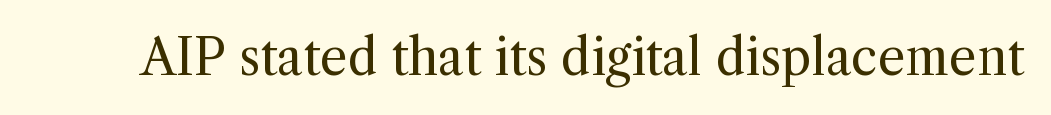
{"serif": "yes", "italic": "no", "bold": "no", "weight": "regular", "width": "normal", "x_height": "medium", "monospaced": "no", "underline": "no", "letter_spacing": "normal", "letter_spacing_em": 0.0, "glyph_px": 49}
